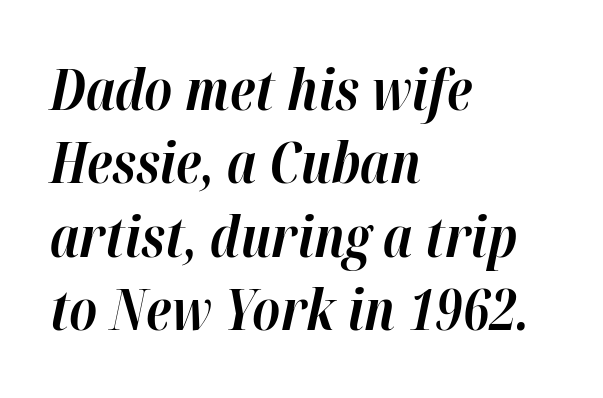
What weight is shown? A full bold with thick strokes. These lines are rendered in a variable-pitch font. Between one letter and the next there's only the usual sliver of space. Slanted lettering throughout.
